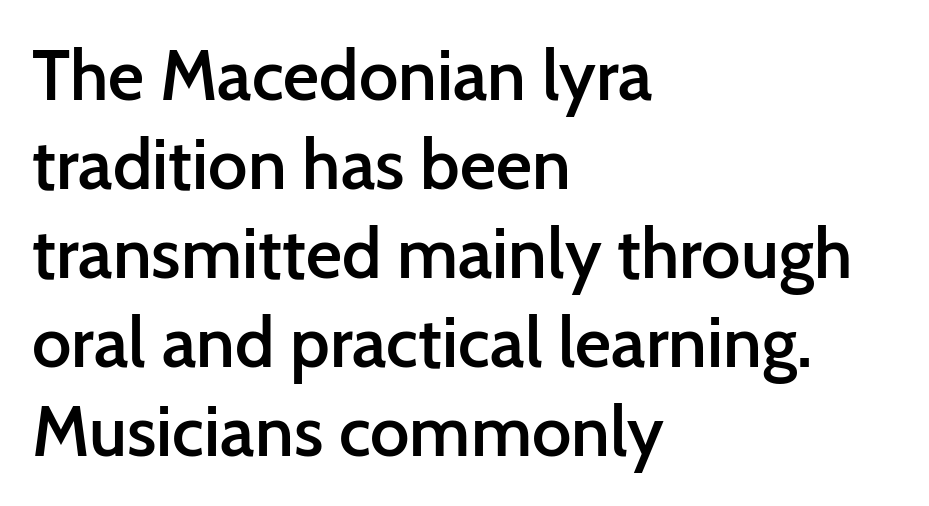
{"serif": "no", "italic": "no", "bold": "semi", "weight": "semibold", "width": "normal", "stroke_contrast": "low", "x_height": "medium", "monospaced": "no", "underline": "no", "align": "left", "line_spacing": "normal", "line_spacing_ratio": 1.27, "letter_spacing": "normal", "letter_spacing_em": 0.0, "glyph_px": 70}
